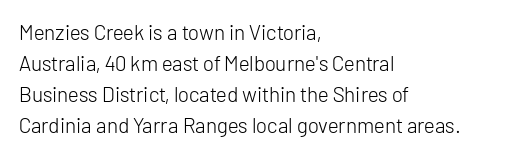
The image shows 21 px text type, upright; set left-aligned, normal line spacing (1.47x), normal letter spacing, not underlined.
